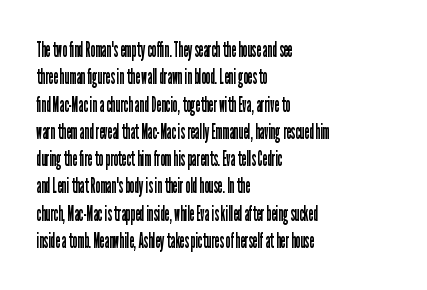
Q: Is the text bold? A: No.
Q: Is the text italic (slanted)? A: No, it is upright.
Q: Is the text underlined? A: No.
Q: How is the paragraph aligned? A: Left-aligned.
Q: Is the spacing between letters normal or unusually wide? A: Normal.
Q: Is the spacing between lines tight, normal or loose? A: Normal.
